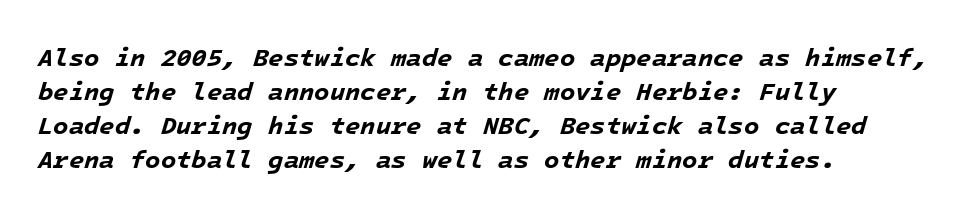
Compared with typical body copy, the letter spacing here is the same. A classic flush-left, rag-right setting is used for this passage. Check the space under the baseline: it is left empty. Designer's note — italics engaged.
